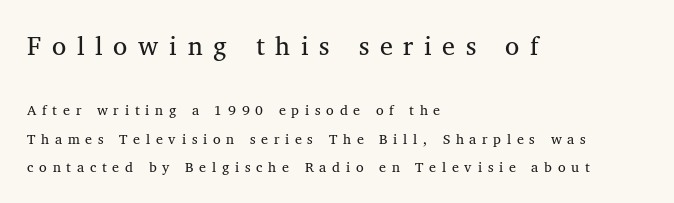
{"italic": "no", "bold": "no", "underline": "no", "align": "left", "line_spacing": "loose", "line_spacing_ratio": 2.02, "letter_spacing": "wide", "letter_spacing_em": 0.41, "larger_block": "first", "size_ratio": 1.86, "glyph_px": 26}
